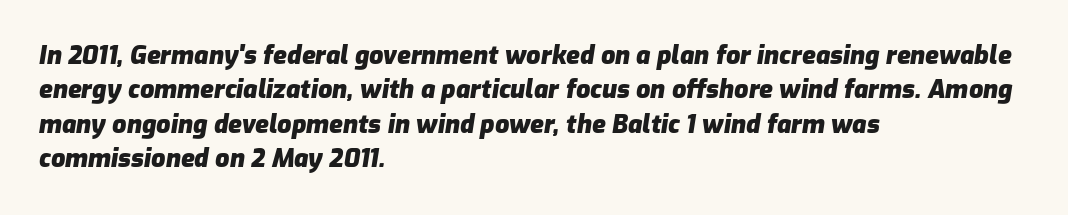
Q: Is the text bold? A: Yes.
Q: Is the text italic (slanted)? A: Yes, it leans right by about 9 degrees.
Q: Is the text underlined? A: No.
Q: How is the paragraph aligned? A: Left-aligned.
Q: Is the spacing between letters normal or unusually wide? A: Normal.
Q: Is the spacing between lines tight, normal or loose? A: Normal.
